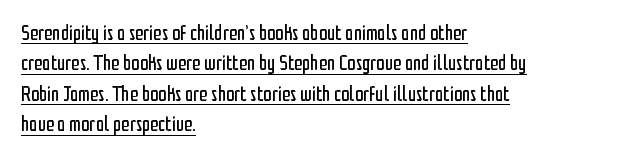
Q: Is the text bold? A: No.
Q: Is the text italic (slanted)? A: No, it is upright.
Q: Is the text underlined? A: Yes.
Q: How is the paragraph aligned? A: Left-aligned.
Q: Is the spacing between letters normal or unusually wide? A: Normal.
Q: Is the spacing between lines tight, normal or loose? A: Normal.
